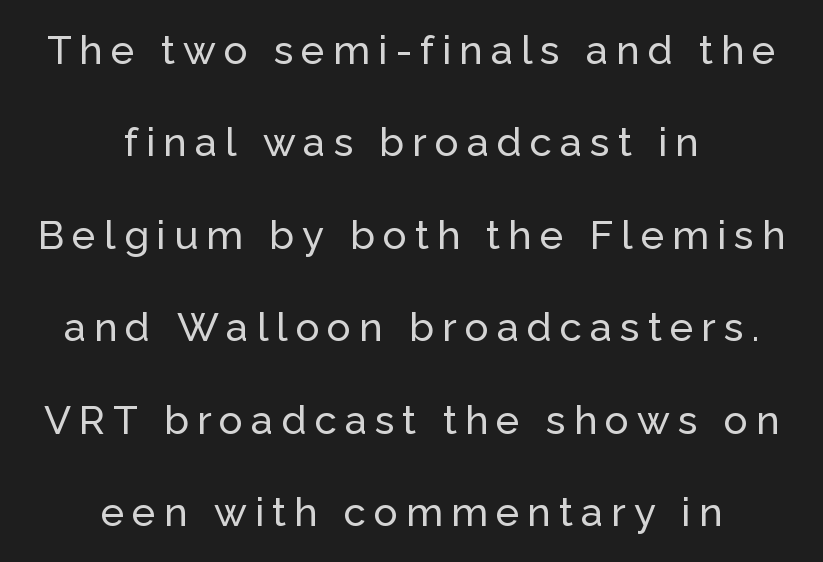
{"serif": "no", "italic": "no", "width": "normal", "stroke_contrast": "low", "x_height": "medium", "monospaced": "no", "underline": "no", "align": "center", "line_spacing": "loose", "line_spacing_ratio": 2.31, "letter_spacing": "wide", "letter_spacing_em": 0.2, "glyph_px": 40}
